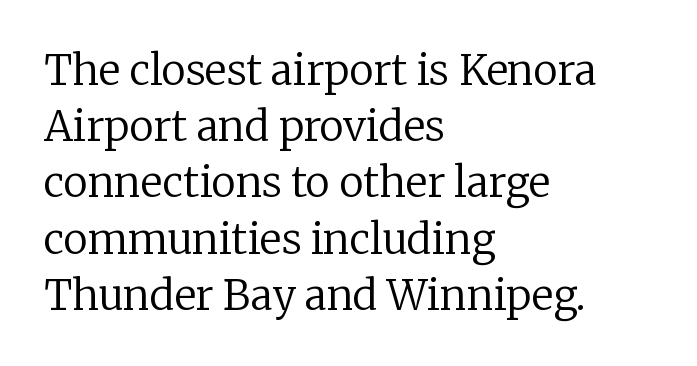
Summary of vertical rhythm: regular, with standard interline spacing. Descenders are the only things crossing below the line. A typesetter would call this proportional, since set widths differ per character. The glyphs in this specimen are seriffed.
